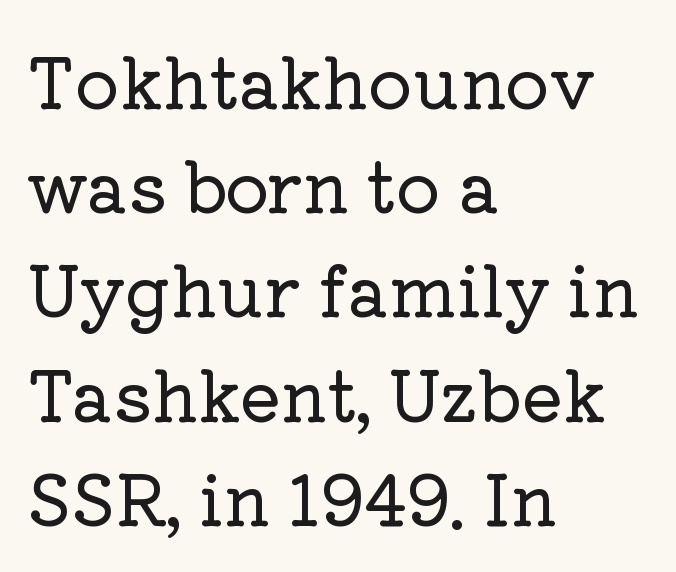
{"serif": "yes", "italic": "no", "width": "normal", "stroke_contrast": "low", "x_height": "medium", "monospaced": "no", "underline": "no", "align": "left", "line_spacing": "normal", "line_spacing_ratio": 1.51, "letter_spacing": "normal", "letter_spacing_em": 0.0, "glyph_px": 69}
